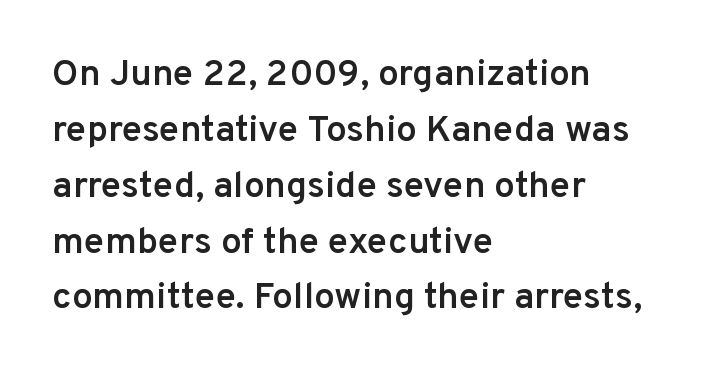
Q: Is the text bold? A: Semi-bold.
Q: Is the text italic (slanted)? A: No, it is upright.
Q: Is the typeface a serif or a sans-serif typeface? A: Sans-serif.
Q: Is the text underlined? A: No.
Q: How is the paragraph aligned? A: Left-aligned.
Q: Is the spacing between letters normal or unusually wide? A: Normal.
Q: Is the spacing between lines tight, normal or loose? A: Normal.
Q: Width (condensed, normal, or wide)? A: Normal.
Q: Stroke contrast? A: Low.
Q: x-height? A: Medium.
Q: Monospaced? A: No.
